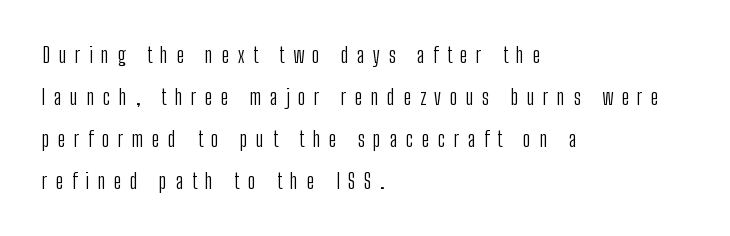
{"italic": "no", "bold": "no", "underline": "no", "align": "left", "line_spacing": "loose", "line_spacing_ratio": 2.0, "letter_spacing": "wide", "letter_spacing_em": 0.4, "glyph_px": 21}
